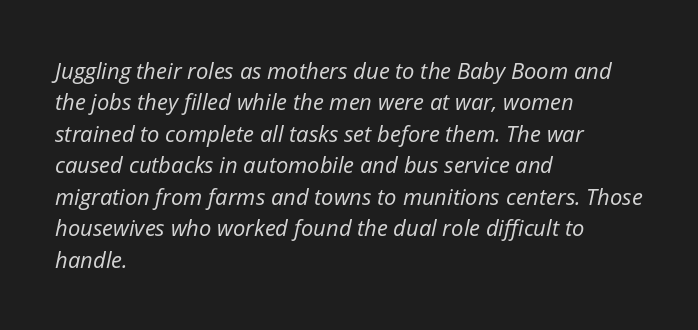
The image shows 22 px text type, italic (leaning right); set left-aligned, normal line spacing (1.43x), normal letter spacing, not underlined.
